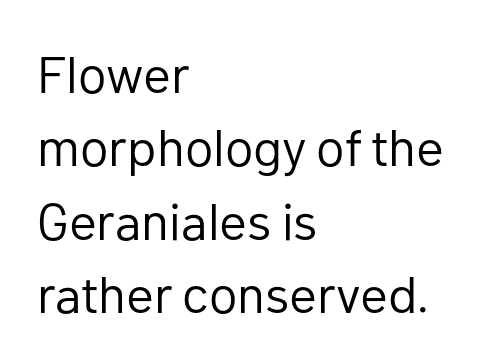
It's the straight-up-and-down kind of type. Stems and bowls with no extra thickness — not bold. You could call the tracking neutral — neither tight nor loose. Look at the bottom of the vertical strokes: they stop flat, with no serifs. This sample is left-justified, so line endings fall wherever the words run out.
